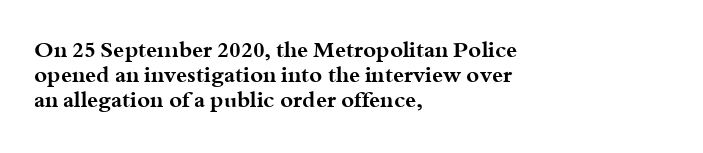
Q: Is the text bold? A: Yes.
Q: Is the text italic (slanted)? A: No, it is upright.
Q: Is the text underlined? A: No.
Q: How is the paragraph aligned? A: Left-aligned.
Q: Is the spacing between letters normal or unusually wide? A: Normal.
Q: Is the spacing between lines tight, normal or loose? A: Tight.
